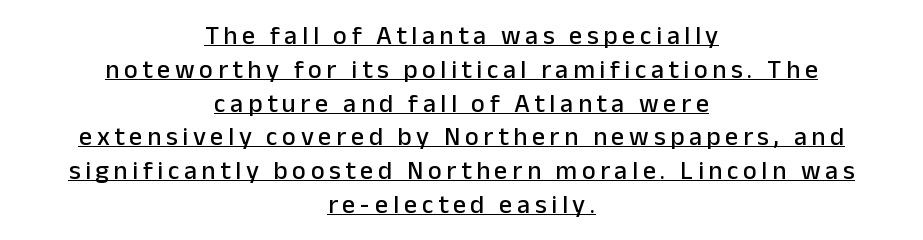
{"italic": "no", "underline": "yes", "align": "center", "line_spacing": "normal", "line_spacing_ratio": 1.3, "glyph_px": 26}
